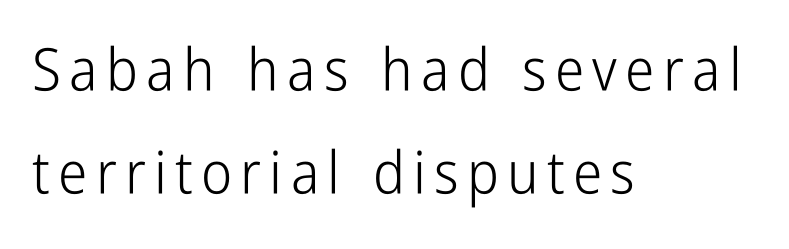
{"serif": "no", "italic": "no", "bold": "no", "weight": "light", "width": "condensed", "stroke_contrast": "low", "x_height": "medium", "monospaced": "no", "underline": "no", "align": "left", "line_spacing_ratio": 1.74, "glyph_px": 59}
